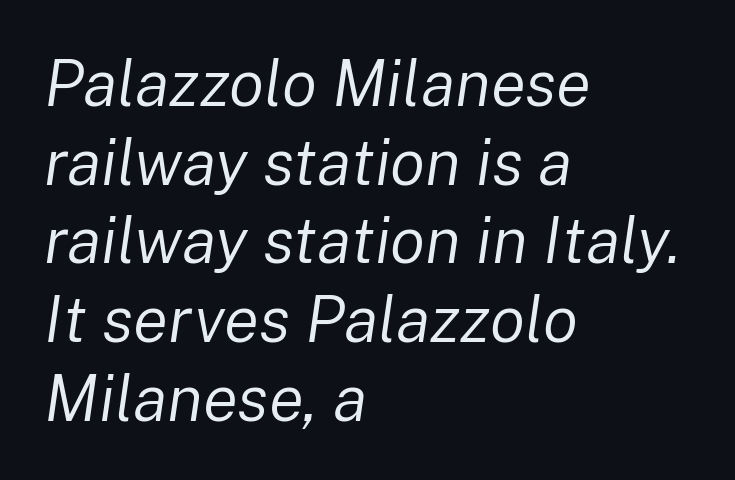
{"italic": "yes", "lean": "right", "slant_degrees": 8, "bold": "no", "weight": "regular", "width": "normal", "stroke_contrast": "low", "x_height": "medium", "monospaced": "no", "underline": "no", "align": "left", "line_spacing_ratio": 1.21, "letter_spacing": "normal", "letter_spacing_em": 0.0, "glyph_px": 65}
